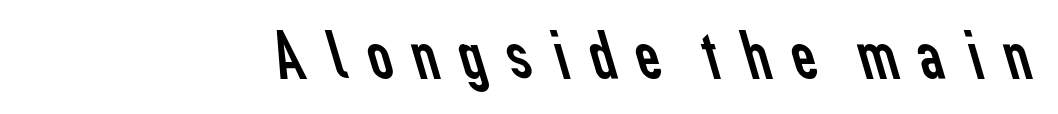
{"serif": "no", "bold": "no", "weight": "regular", "width": "normal", "stroke_contrast": "low", "x_height": "medium", "monospaced": "no", "underline": "no", "glyph_px": 70}
